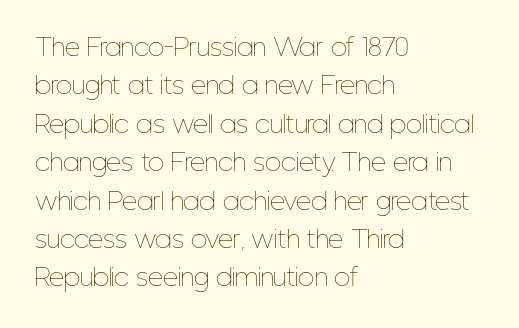
Q: Is the text bold? A: No.
Q: Is the text italic (slanted)? A: No, it is upright.
Q: Is the text underlined? A: No.
Q: How is the paragraph aligned? A: Left-aligned.
Q: Is the spacing between letters normal or unusually wide? A: Normal.
Q: Is the spacing between lines tight, normal or loose? A: Normal.
